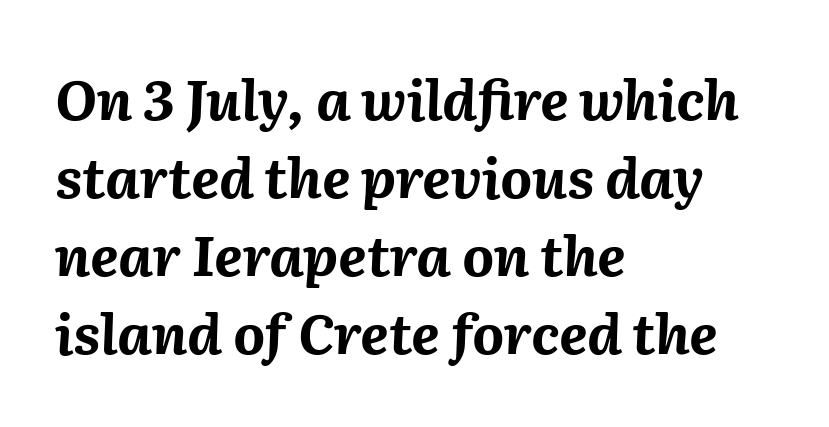
The image shows 55 px bold type, italic (leaning right); set left-aligned, normal line spacing (1.42x), normal letter spacing, not underlined; medium stroke contrast and a medium x-height.
